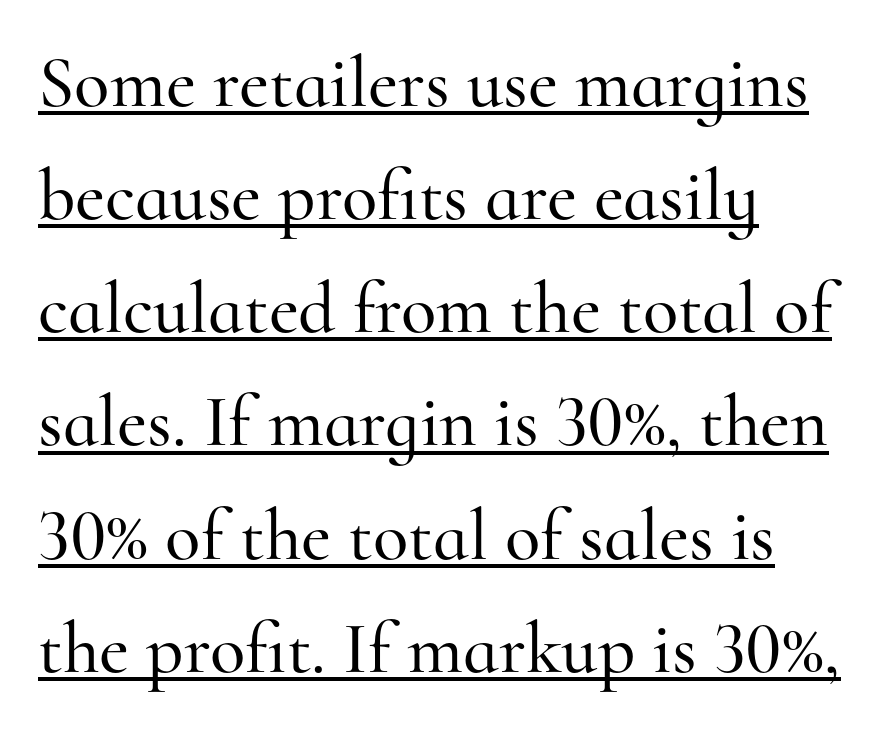
Proportional: the letters do not fall into vertical columns. The glyphs in this specimen are seriffed. How are the letters spaced? Ordinarily, with no added tracking. The rendering anchors every line to the left-hand side.
